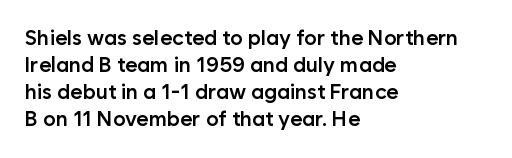
The image shows 21 px text type, upright; set left-aligned, normal line spacing (1.29x), normal letter spacing, not underlined.
